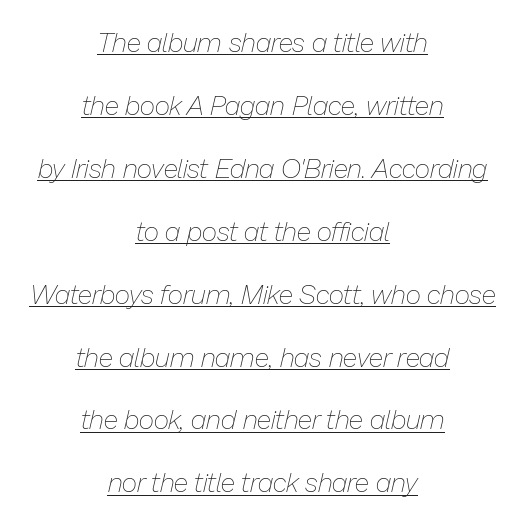
Quick note: italic. The gaps between neighbouring characters are ordinary and unremarkable. The paragraph shown floats in the horizontal middle. Quick note: interline space is abundant. Weight: regular or lighter.
